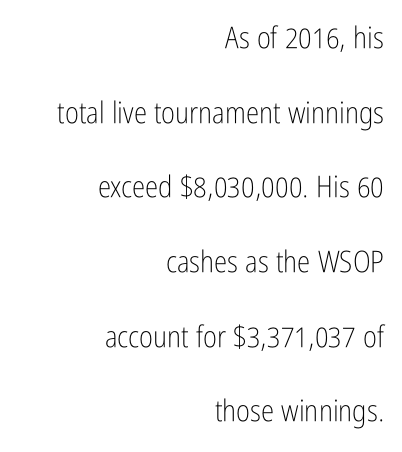
The image shows 30 px light, condensed sans-serif type, upright; set right-aligned, loose line spacing (2.49x), normal letter spacing, not underlined; low stroke contrast and a medium x-height.
